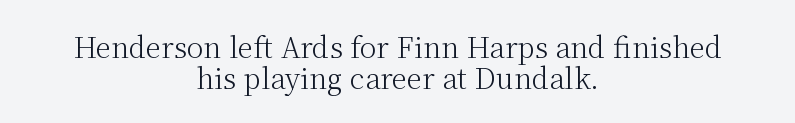
{"serif": "yes", "italic": "no", "bold": "no", "weight": "light", "width": "normal", "stroke_contrast": "medium", "x_height": "medium", "monospaced": "no", "underline": "no", "align": "center", "line_spacing": "tight", "line_spacing_ratio": 1.09, "letter_spacing": "normal", "letter_spacing_em": 0.0, "glyph_px": 28}
